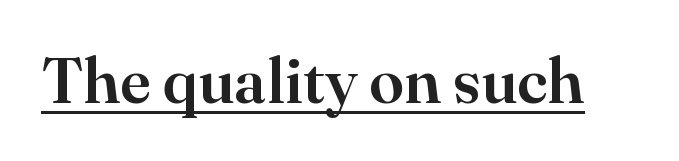
Varying glyph widths throughout — classic text-font behaviour. Ordinary non-slanted type is in use. Short note: letters normally spaced. Regarding serifs, this sample has them. A continuous stroke trails under the words, as in a hyperlink.
